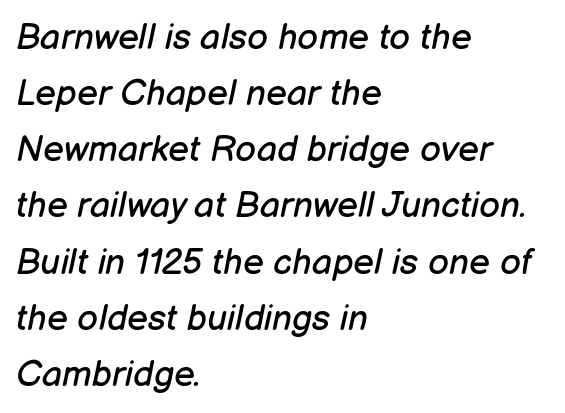
{"italic": "yes", "lean": "right", "slant_degrees": 12, "bold": "no", "weight": "regular", "width": "normal", "stroke_contrast": "low", "x_height": "medium", "monospaced": "no", "underline": "no", "align": "left", "line_spacing": "normal", "line_spacing_ratio": 1.56, "letter_spacing": "normal", "letter_spacing_em": 0.0, "glyph_px": 36}
